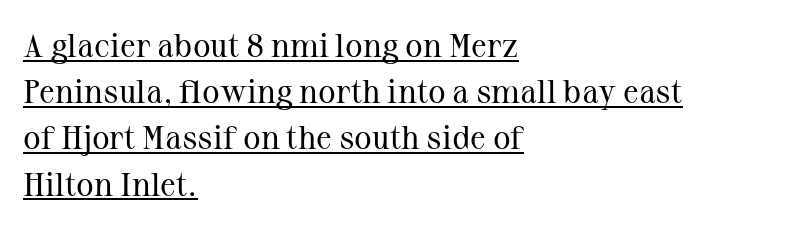
The letters sit at their default tracking, neither squeezed nor spread. Letters have the restrained weight of plain body copy at most. The face used here is proportionally spaced, like ordinary book or web type. A roman cut, with each character standing at attention. Regarding serifs, this sample has them. These lines stack with their left ends in a neat column.
